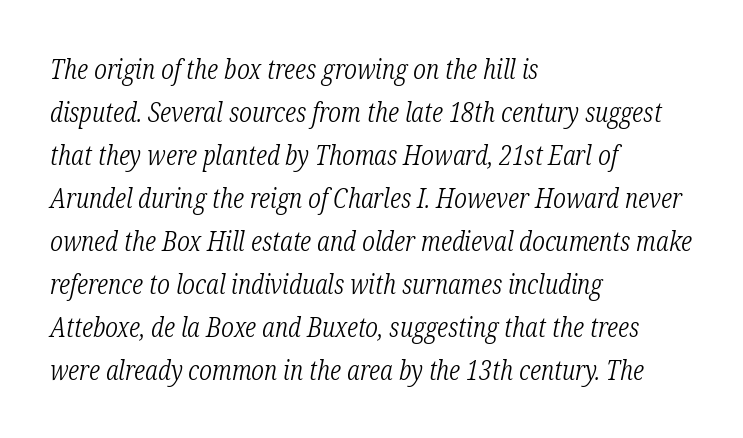
Unmarked baselines from the first word to the last. The rendering keeps characters at their native spacing. Caption: multi-line text, flush left, ragged right. Yep, that's italic — everything's leaning. Weight: not bold — regular or lighter.
